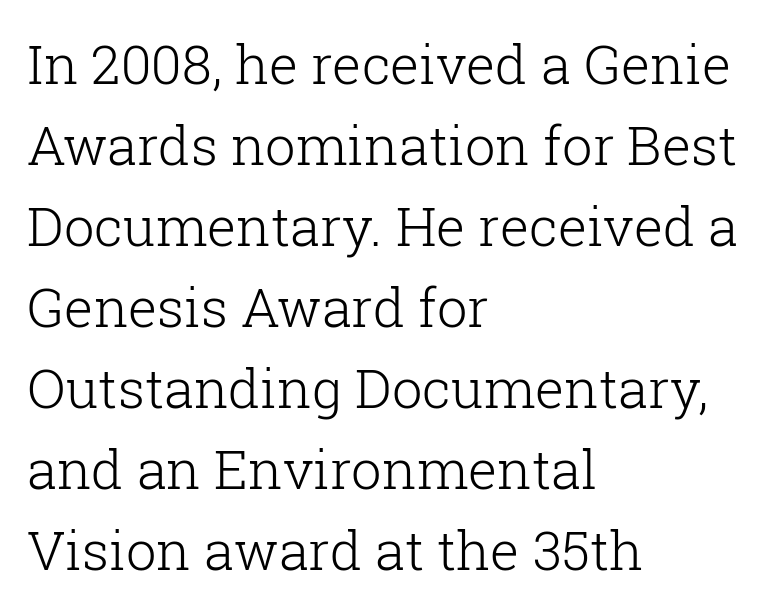
Q: Is the text bold? A: No.
Q: Is the text italic (slanted)? A: No, it is upright.
Q: Is the typeface a serif or a sans-serif typeface? A: Serif.
Q: Is the text underlined? A: No.
Q: How is the paragraph aligned? A: Left-aligned.
Q: Is the spacing between letters normal or unusually wide? A: Normal.
Q: Is the spacing between lines tight, normal or loose? A: Normal.
Q: Width (condensed, normal, or wide)? A: Normal.
Q: Stroke contrast? A: Low.
Q: x-height? A: Medium.
Q: Monospaced? A: No.
